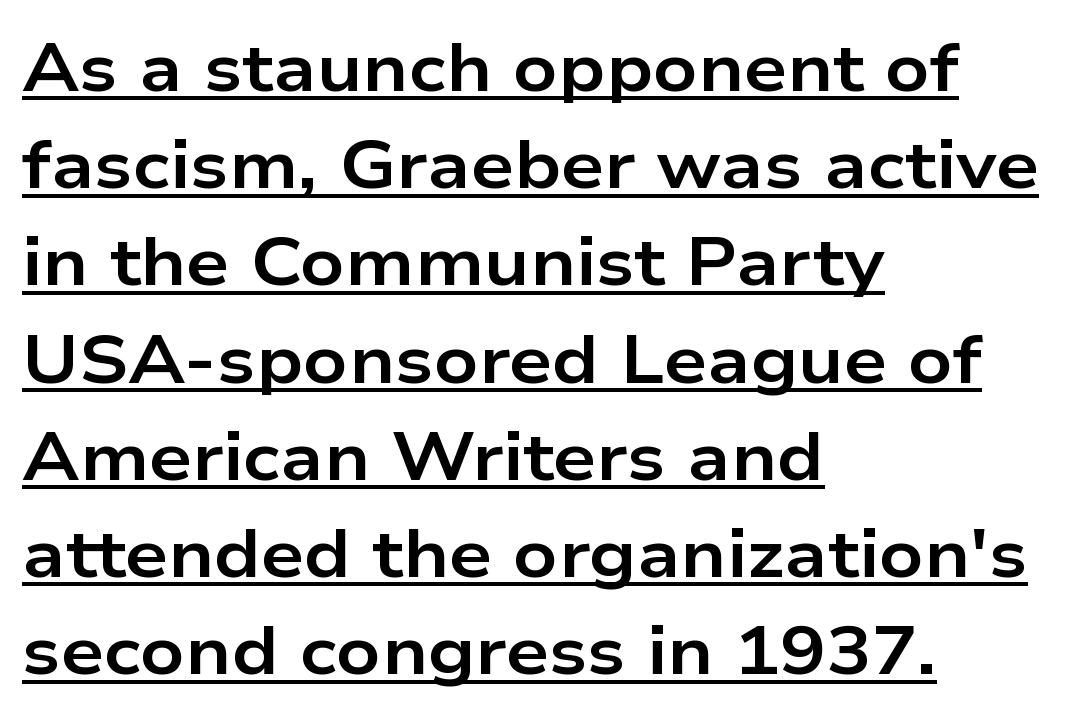
Emphasis is given by a line drawn under the lettering. Looks like regular typesetting: each glyph gets only the width it needs. Font category for this specimen: sans-serif. You'd pick this weight for a headline — it's a proper bold. The vertical gap from one line to the next is medium. Honestly, the letter spacing is just normal — you wouldn't notice it.
